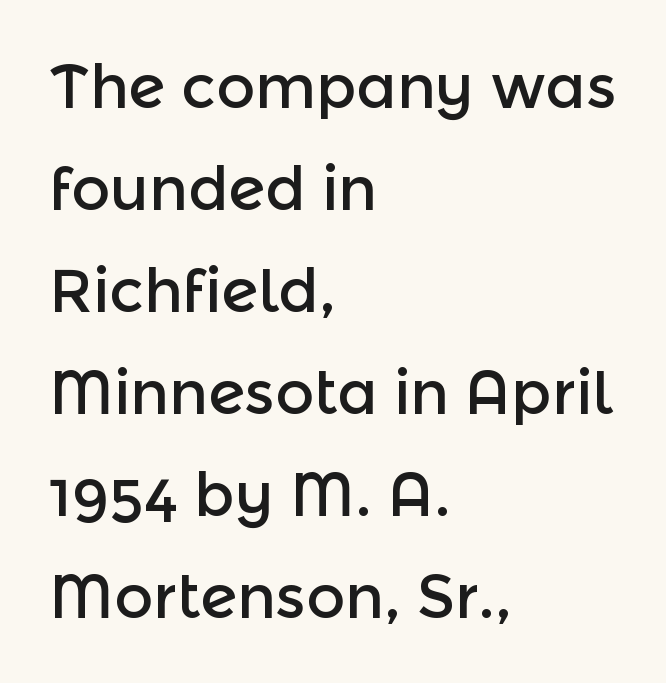
The image shows 60 px sans-serif type, upright; set left-aligned, normal line spacing (1.7x), normal letter spacing, not underlined; a medium x-height.
